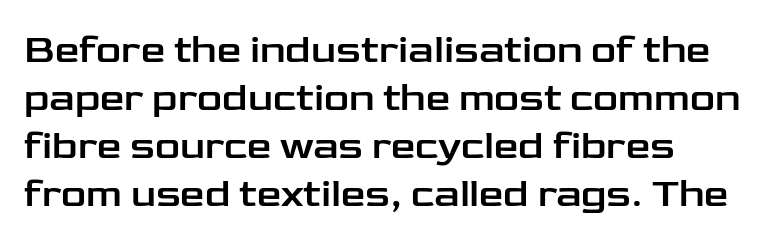
Q: Is the text italic (slanted)? A: No, it is upright.
Q: Is the typeface a serif or a sans-serif typeface? A: Sans-serif.
Q: Is the text underlined? A: No.
Q: Is the spacing between letters normal or unusually wide? A: Normal.
Q: Width (condensed, normal, or wide)? A: Wide.
Q: Stroke contrast? A: Low.
Q: x-height? A: Medium.
Q: Monospaced? A: No.
